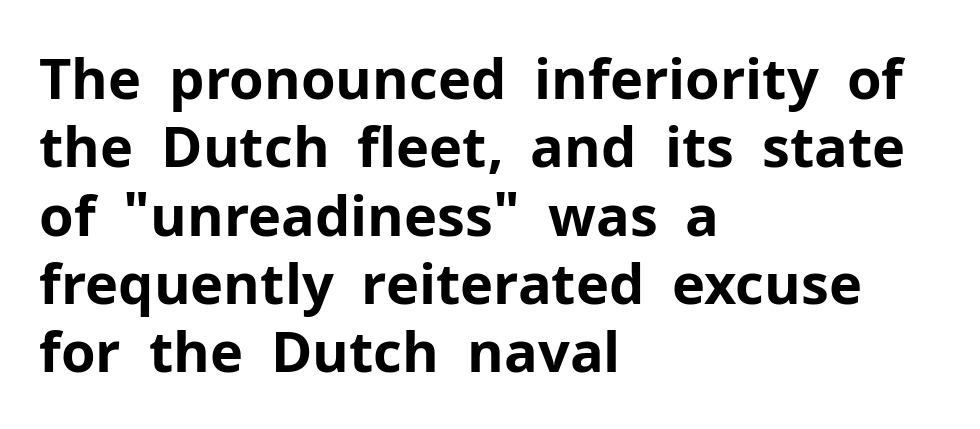
Between one letter and the next there's only the usual sliver of space. The text was rendered using a sans face with plain stroke endings. The text block is weighted toward the left margin, trailing off unevenly rightward. You could not count columns in this text — the font is proportionally spaced. The glyphs are unaccompanied by any horizontal stroke below them.
